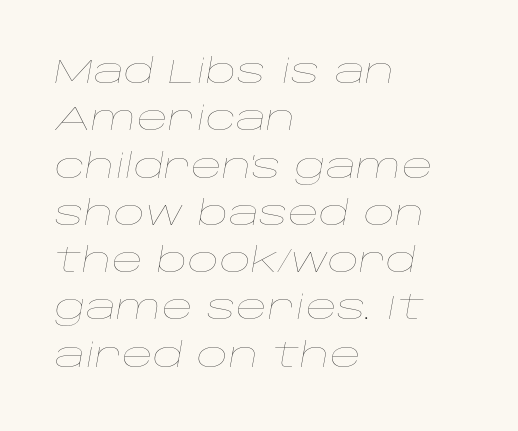
The image shows 34 px thin, wide type, italic (leaning right); set left-aligned, normal line spacing (1.39x), normal letter spacing, not underlined; low stroke contrast and a large x-height.
